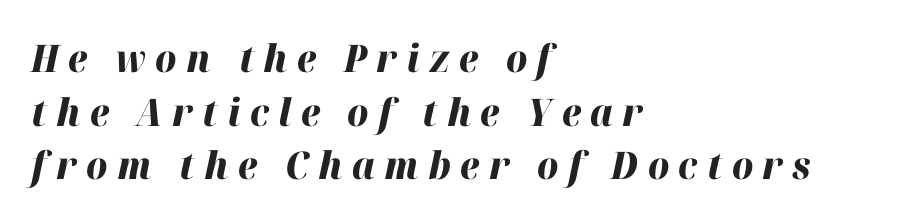
The text carries the slant typical of an italic or oblique font. The paragraph shown leans on its left margin. I'd describe the lettering as bold — thick and assertive. Underline: absent. Think of a printed novel: that variable character pitch is what you see here.
